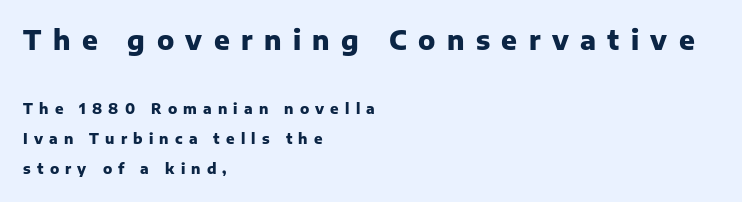
The image shows 26 px bold type, upright; set left-aligned, loose line spacing (2.14x), unusually wide letter spacing (+0.44 em), not underlined; the first (top) block is 1.86x larger.
